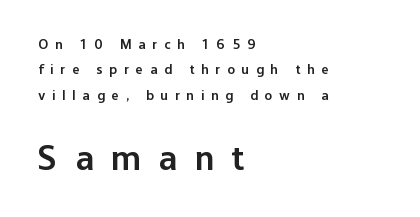
The image shows 36 px semibold sans-serif type, upright; set left-aligned, line spacing 1.82x, unusually wide letter spacing (+0.49 em), not underlined; the second (bottom) block is 2.57x larger; low stroke contrast and a medium x-height.
